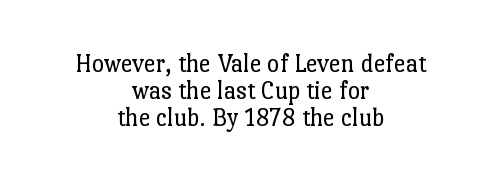
Leading: reduced. The typesetting does not lean heavy: it is not bold. Observe the ordinary spacing: letters are neighbours, not strangers. This is the regular roman posture of the typeface. Beneath every word, the page is bare. Leftover space on each line is divided equally before and after the words.
